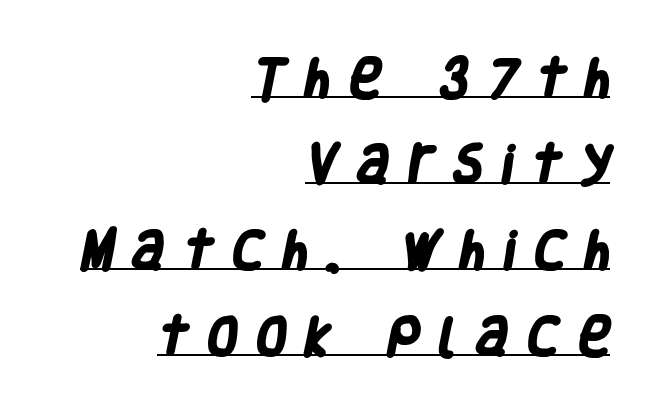
Q: Is the text bold? A: Yes.
Q: Is the typeface a serif or a sans-serif typeface? A: Sans-serif.
Q: Is the text underlined? A: Yes.
Q: How is the paragraph aligned? A: Right-aligned.
Q: Is the spacing between letters normal or unusually wide? A: Unusually wide.
Q: Is the spacing between lines tight, normal or loose? A: Loose.
Q: Width (condensed, normal, or wide)? A: Condensed.
Q: Stroke contrast? A: Low.
Q: x-height? A: Large.
Q: Monospaced? A: No.
